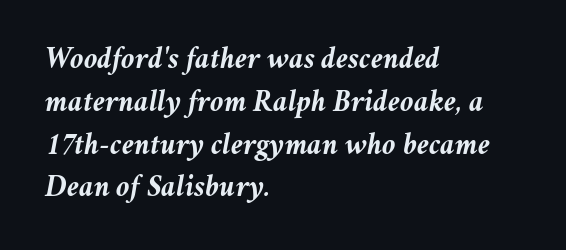
The image shows 31 px semibold type, italic (leaning right); set left-aligned, normal line spacing (1.38x), normal letter spacing, not underlined; medium stroke contrast and a medium x-height.
